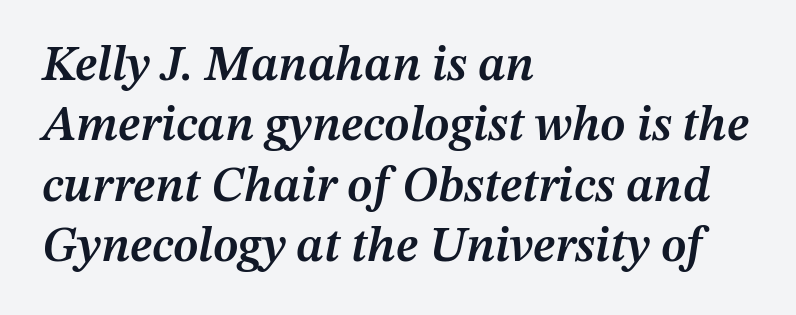
Q: Is the text bold? A: Semi-bold.
Q: Is the text italic (slanted)? A: Yes, it leans right by about 12 degrees.
Q: Is the text underlined? A: No.
Q: How is the paragraph aligned? A: Left-aligned.
Q: Is the spacing between letters normal or unusually wide? A: Normal.
Q: Width (condensed, normal, or wide)? A: Normal.
Q: Stroke contrast? A: Medium.
Q: x-height? A: Medium.
Q: Monospaced? A: No.
